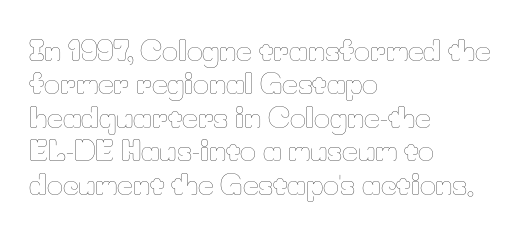
{"italic": "no", "bold": "no", "underline": "no", "align": "left", "line_spacing_ratio": 1.24, "letter_spacing": "normal", "letter_spacing_em": 0.0, "glyph_px": 27}
